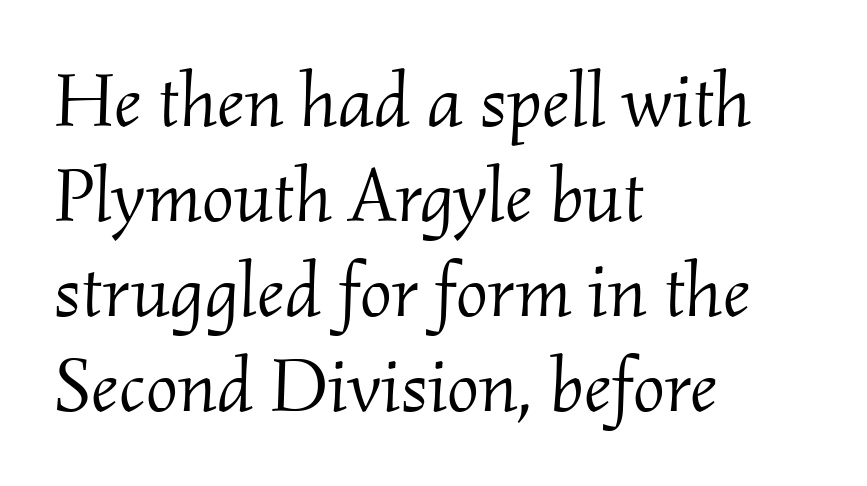
The image shows 76 px light serif type, italic (leaning right); set left-aligned, normal line spacing (1.25x), normal letter spacing, not underlined; medium stroke contrast and a small x-height.
